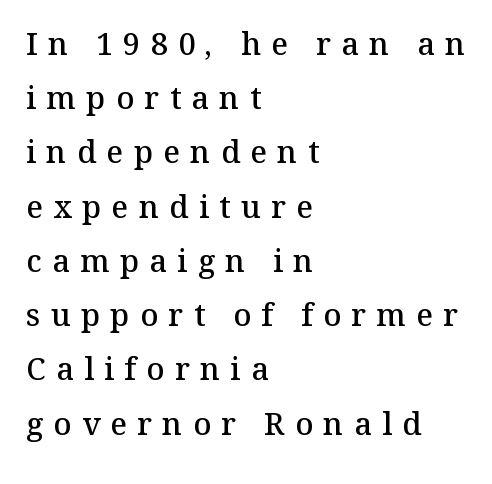
The image shows 31 px semibold serif type, upright; set left-aligned, line spacing 1.75x, unusually wide letter spacing (+0.33 em), not underlined; medium stroke contrast and a medium x-height.
